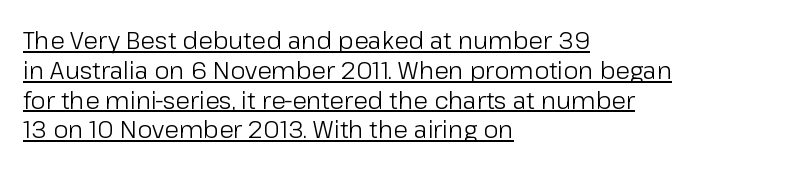
{"italic": "no", "bold": "no", "underline": "yes", "align": "left", "line_spacing_ratio": 1.24, "letter_spacing": "normal", "letter_spacing_em": 0.0, "glyph_px": 24}
